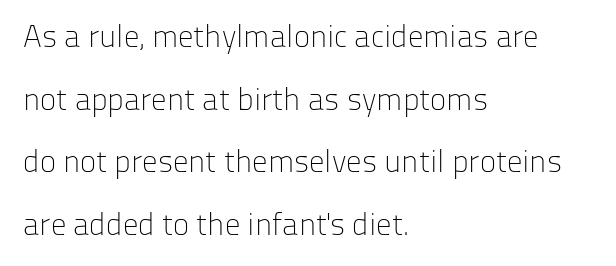
The image shows 31 px light sans-serif type, upright; set left-aligned, loose line spacing (2.02x), normal letter spacing, not underlined; low stroke contrast and a medium x-height.
